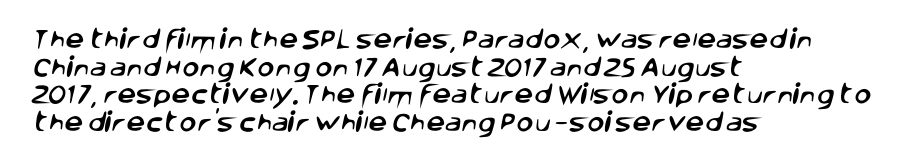
The image shows 21 px text type; set left-aligned, normal line spacing (1.32x), normal letter spacing, not underlined.
